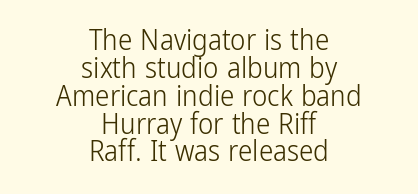
The image shows 29 px light, condensed sans-serif type, upright; set centered, tight line spacing (0.96x), normal letter spacing, not underlined; low stroke contrast and a medium x-height.
